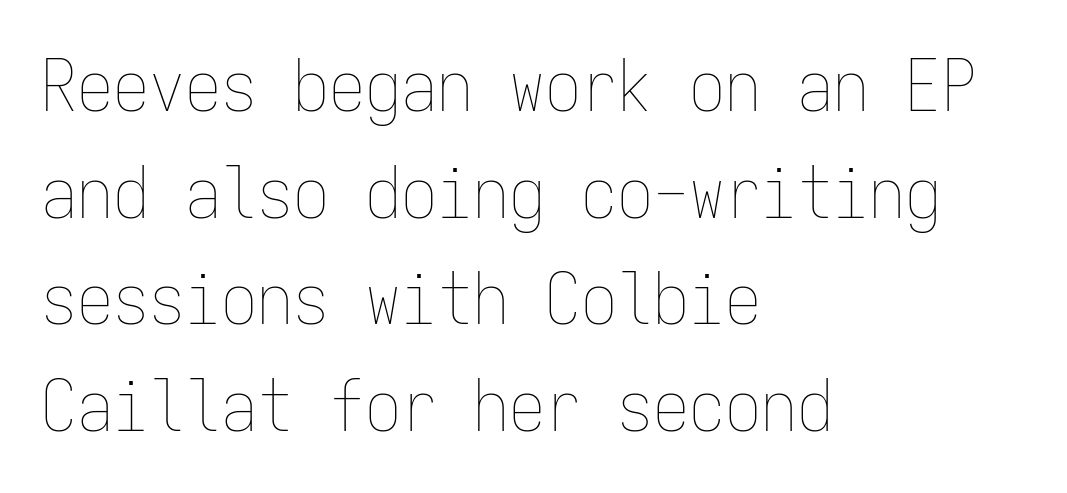
The image shows 72 px thin, condensed type, upright, monospaced; set left-aligned, normal line spacing (1.48x), normal letter spacing, not underlined; low stroke contrast and a medium x-height.
